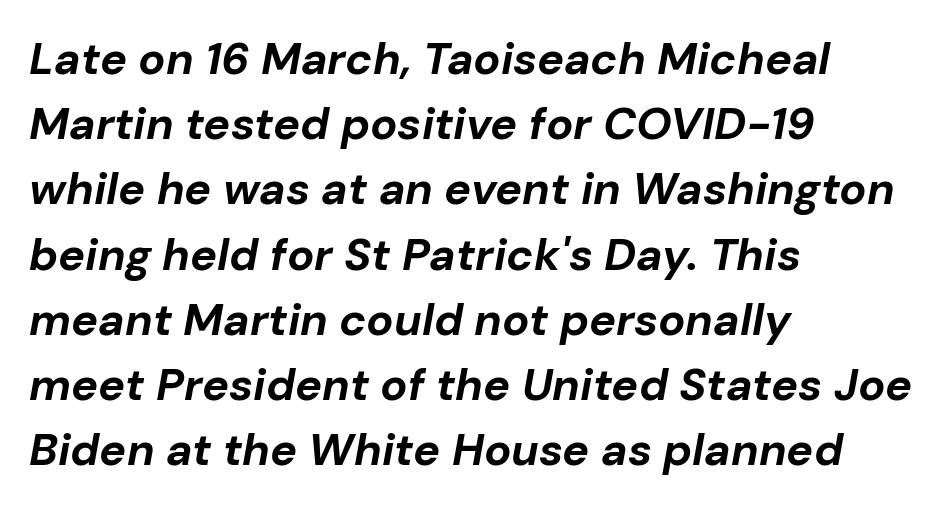
Q: Is the text bold? A: Yes.
Q: Is the text italic (slanted)? A: Yes, it leans right by about 10 degrees.
Q: Is the text underlined? A: No.
Q: How is the paragraph aligned? A: Left-aligned.
Q: Is the spacing between letters normal or unusually wide? A: Normal.
Q: Is the spacing between lines tight, normal or loose? A: Normal.
Q: Width (condensed, normal, or wide)? A: Normal.
Q: Stroke contrast? A: Low.
Q: x-height? A: Medium.
Q: Monospaced? A: No.
